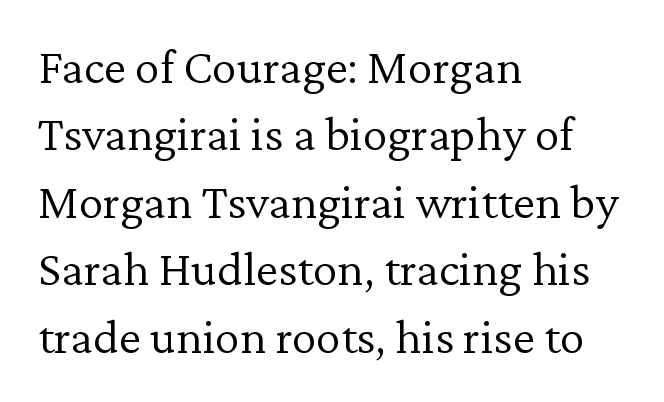
The image shows 50 px light serif type, upright; set left-aligned, normal line spacing (1.35x), normal letter spacing, not underlined; low stroke contrast and a medium x-height.
